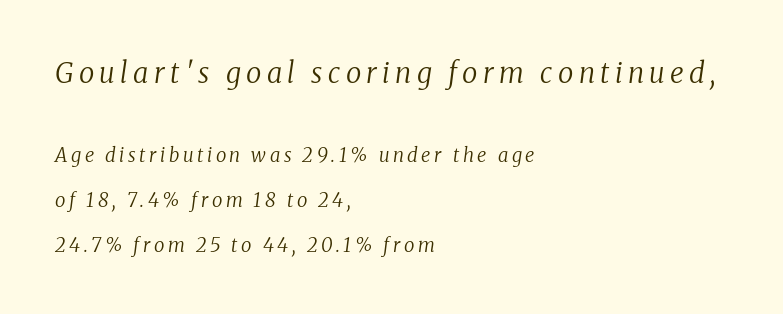
{"serif": "yes", "italic": "yes", "lean": "right", "slant_degrees": 8, "bold": "no", "weight": "regular", "width": "normal", "stroke_contrast": "low", "x_height": "medium", "monospaced": "no", "underline": "no", "align": "left", "line_spacing": "loose", "line_spacing_ratio": 2.36, "larger_block": "first", "size_ratio": 1.47, "glyph_px": 28}
